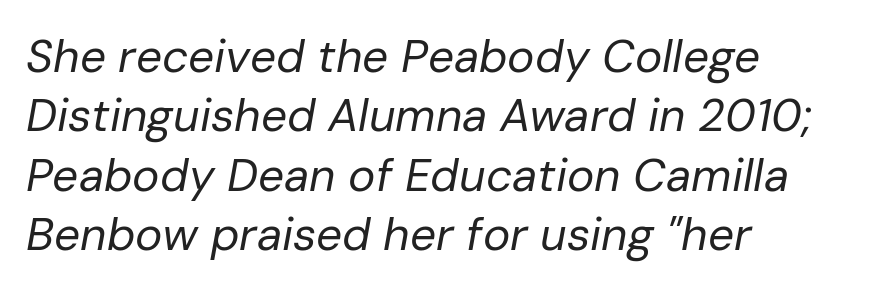
Does the leading feel generous? No, just average. The text block is weighted toward the left margin, trailing off unevenly rightward. Yep, that's italic — everything's leaning. Look at the tracking — it's just the regular setting, nothing added. Do the characters align in a grid? No, the font is proportional.
